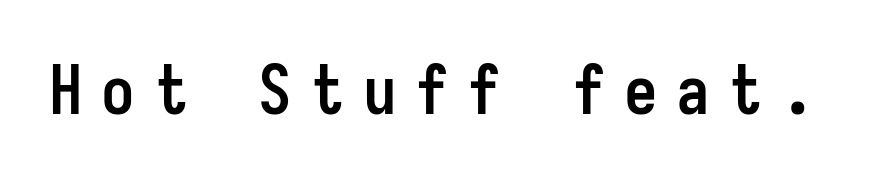
Examine the stroke ends and you'll find no serifs. Ordinary non-slanted type is in use. Short note: letters widely spaced. A typesetter would call this monospace, since all characters share one set width.
